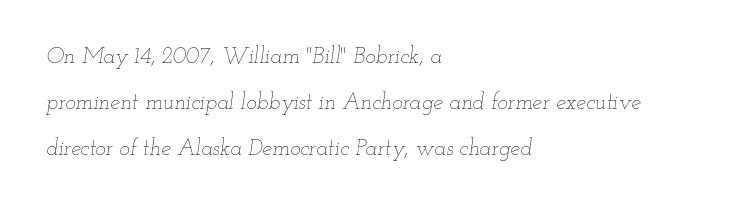
The image shows 22 px text type, italic (leaning right); set left-aligned, loose line spacing (2.1x), normal letter spacing, not underlined.
